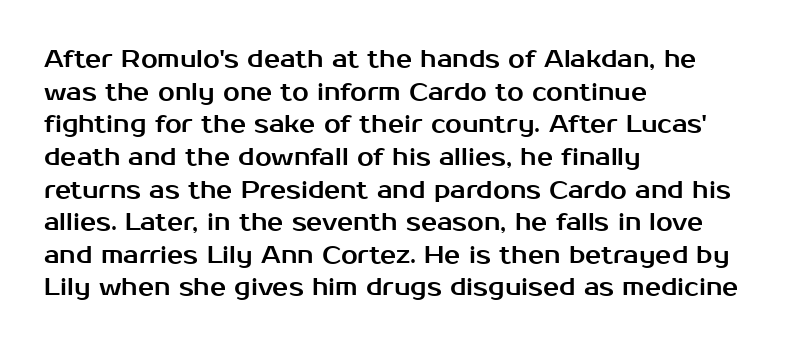
{"italic": "no", "underline": "no", "align": "left", "line_spacing": "normal", "line_spacing_ratio": 1.36, "letter_spacing": "normal", "letter_spacing_em": 0.0, "glyph_px": 24}
